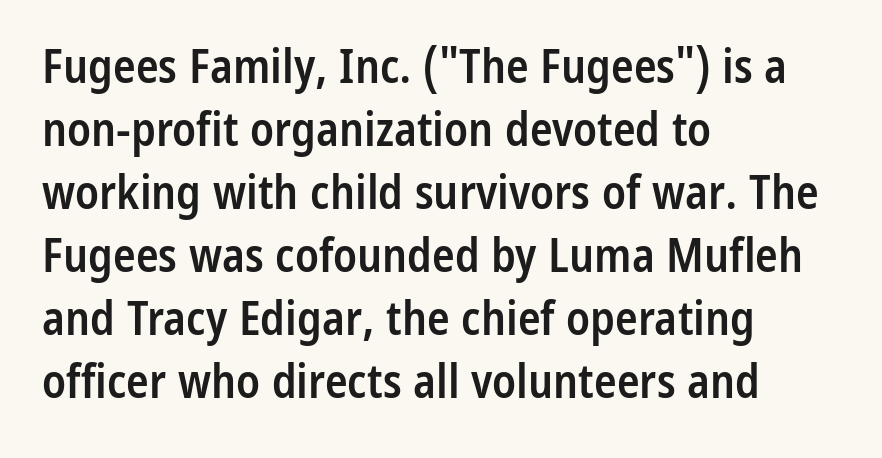
The image shows 47 px semibold, condensed sans-serif type, upright; set left-aligned, normal line spacing (1.34x), normal letter spacing, not underlined; low stroke contrast and a medium x-height.
